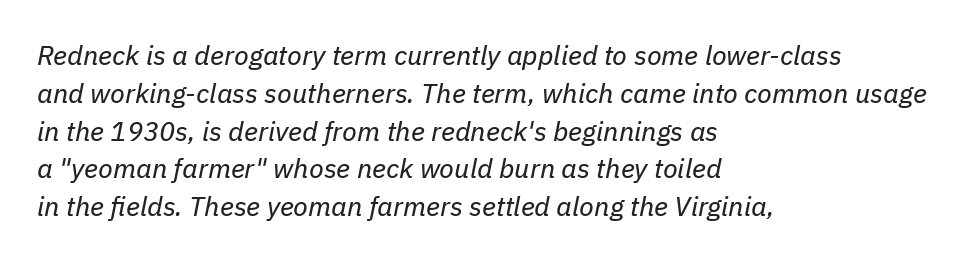
Q: Is the text bold? A: No.
Q: Is the text italic (slanted)? A: Yes, it leans right by about 11 degrees.
Q: Is the text underlined? A: No.
Q: How is the paragraph aligned? A: Left-aligned.
Q: Is the spacing between letters normal or unusually wide? A: Normal.
Q: Is the spacing between lines tight, normal or loose? A: Normal.
